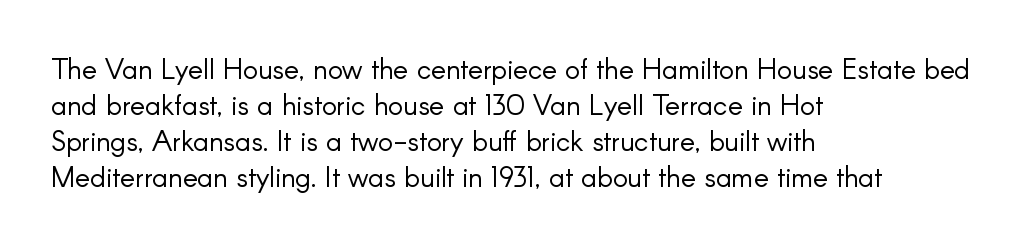
The image shows 28 px light sans-serif type, upright; set left-aligned, normal line spacing (1.28x), normal letter spacing, not underlined; low stroke contrast and a small x-height.
